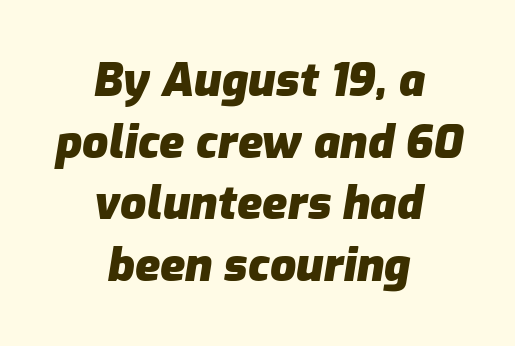
Q: Is the text bold? A: Yes.
Q: Is the text italic (slanted)? A: Yes, it leans right by about 9 degrees.
Q: Is the text underlined? A: No.
Q: How is the paragraph aligned? A: Centered.
Q: Is the spacing between letters normal or unusually wide? A: Normal.
Q: Is the spacing between lines tight, normal or loose? A: Normal.
Q: Width (condensed, normal, or wide)? A: Normal.
Q: Stroke contrast? A: Low.
Q: x-height? A: Medium.
Q: Monospaced? A: No.
